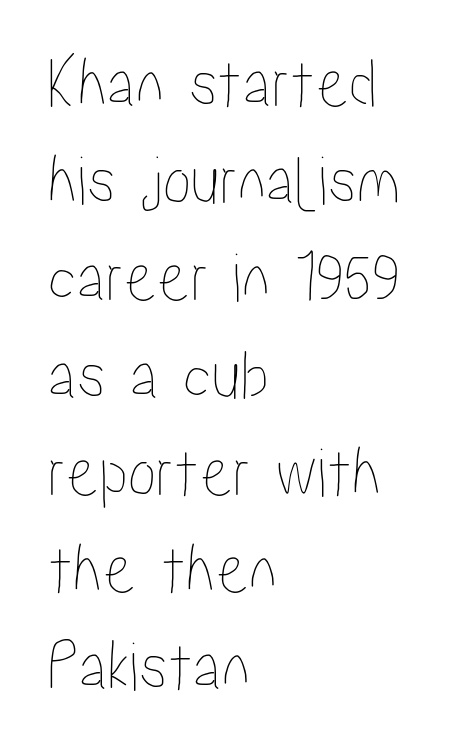
The image shows 72 px condensed type, upright; set left-aligned, normal line spacing (1.35x), normal letter spacing, not underlined; low stroke contrast and a medium x-height.
